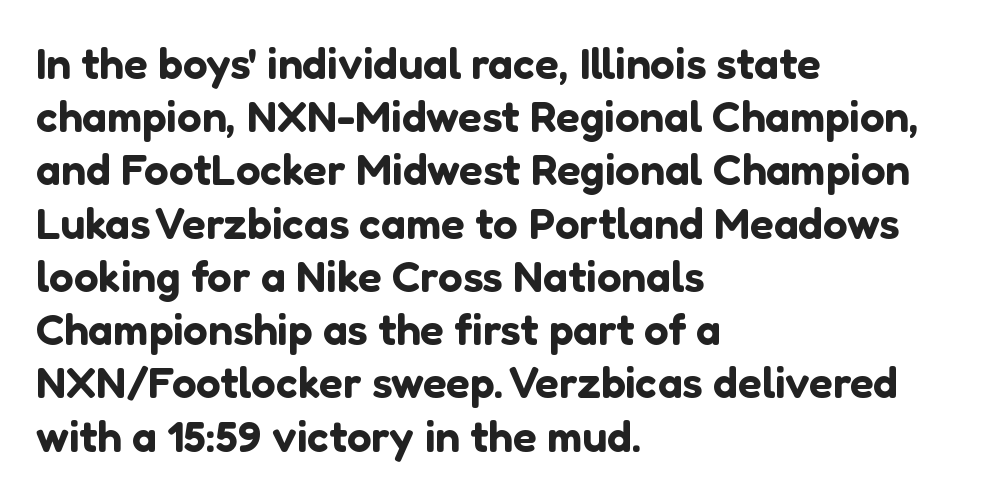
The image shows 44 px sans-serif type, upright; set left-aligned, line spacing 1.21x, normal letter spacing, not underlined; low stroke contrast and a medium x-height.
